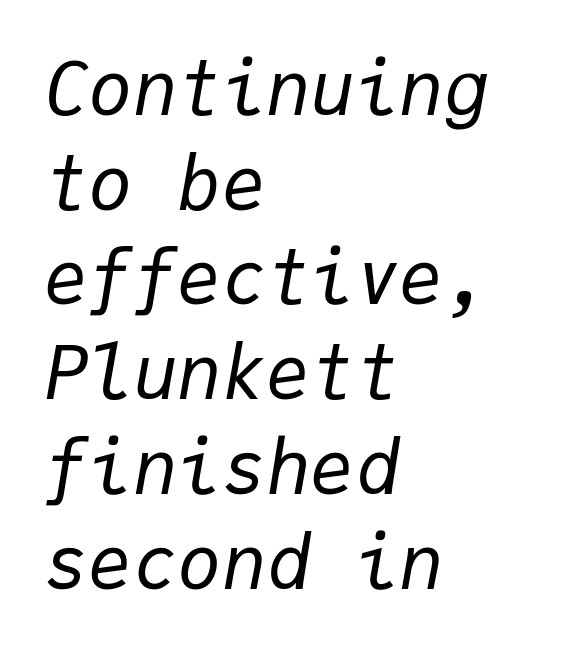
{"italic": "yes", "lean": "right", "slant_degrees": 9, "bold": "no", "weight": "regular", "width": "normal", "stroke_contrast": "low", "x_height": "medium", "monospaced": "yes", "underline": "no", "align": "left", "line_spacing": "normal", "line_spacing_ratio": 1.28, "letter_spacing": "normal", "letter_spacing_em": 0.0, "glyph_px": 74}
